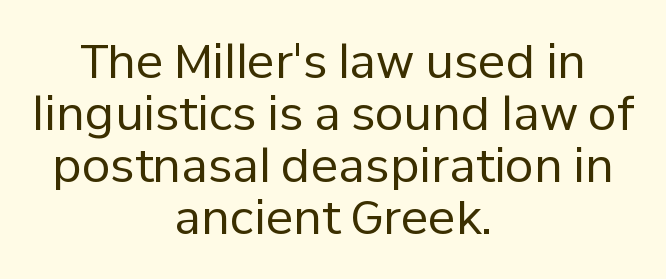
Q: Is the text bold? A: No.
Q: Is the text italic (slanted)? A: No, it is upright.
Q: Is the typeface a serif or a sans-serif typeface? A: Sans-serif.
Q: Is the text underlined? A: No.
Q: How is the paragraph aligned? A: Centered.
Q: Is the spacing between letters normal or unusually wide? A: Normal.
Q: Is the spacing between lines tight, normal or loose? A: Tight.
Q: Width (condensed, normal, or wide)? A: Normal.
Q: Stroke contrast? A: Low.
Q: x-height? A: Medium.
Q: Monospaced? A: No.
